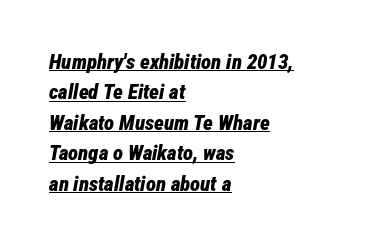
{"italic": "yes", "lean": "right", "slant_degrees": 12, "bold": "yes", "underline": "yes", "align": "left", "line_spacing": "normal", "line_spacing_ratio": 1.45, "letter_spacing": "normal", "letter_spacing_em": 0.0, "glyph_px": 21}
